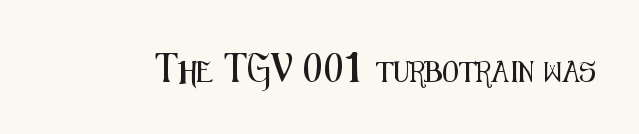
Q: Is the text italic (slanted)? A: No, it is upright.
Q: Is the text underlined? A: No.
Q: Is the spacing between letters normal or unusually wide? A: Normal.
